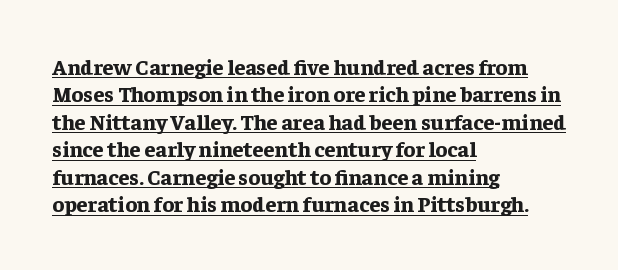
The image shows 22 px bold type, upright; set left-aligned, normal line spacing (1.25x), normal letter spacing, underlined.
